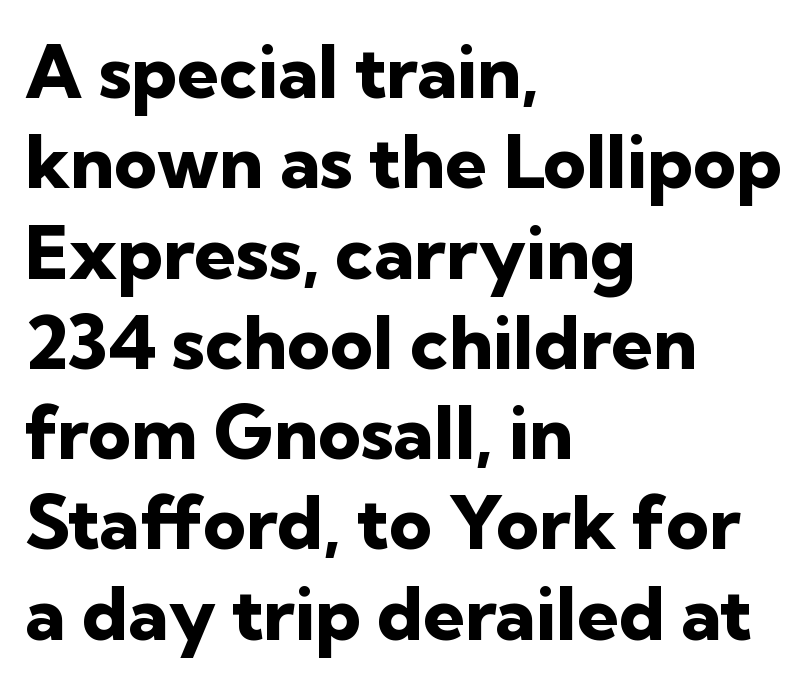
Q: Is the text bold? A: Yes.
Q: Is the text italic (slanted)? A: No, it is upright.
Q: Is the typeface a serif or a sans-serif typeface? A: Sans-serif.
Q: Is the text underlined? A: No.
Q: How is the paragraph aligned? A: Left-aligned.
Q: Is the spacing between letters normal or unusually wide? A: Normal.
Q: Width (condensed, normal, or wide)? A: Normal.
Q: Stroke contrast? A: Low.
Q: x-height? A: Medium.
Q: Monospaced? A: No.
